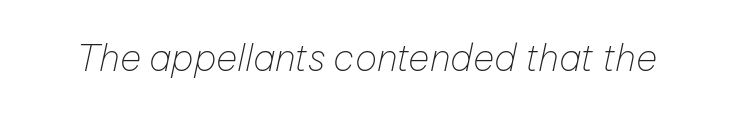
Q: Is the text bold? A: No.
Q: Is the text italic (slanted)? A: Yes, it leans right by about 12 degrees.
Q: Is the text underlined? A: No.
Q: Is the spacing between letters normal or unusually wide? A: Normal.
Q: Width (condensed, normal, or wide)? A: Normal.
Q: Stroke contrast? A: Low.
Q: x-height? A: Medium.
Q: Monospaced? A: No.
